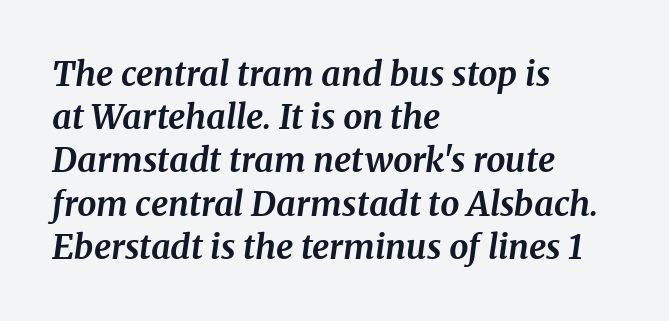
The face used here has the dense, thick strokes of a bold. Rule under the text: the space is simply empty. Tracking value appears to be zero — textbook default spacing. The passage shown is typeset with a serif family. If you drew a ruler down the left edge, every line would touch it.
